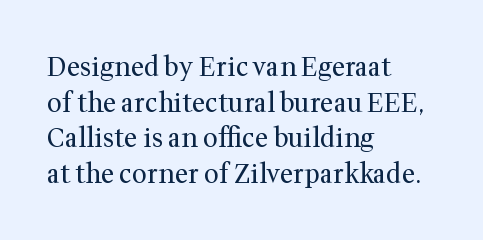
Q: Is the text bold? A: No.
Q: Is the text italic (slanted)? A: No, it is upright.
Q: Is the text underlined? A: No.
Q: How is the paragraph aligned? A: Left-aligned.
Q: Is the spacing between letters normal or unusually wide? A: Normal.
Q: Is the spacing between lines tight, normal or loose? A: Normal.
